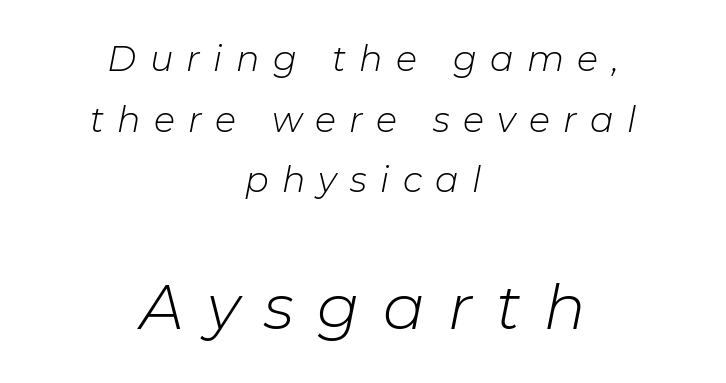
Q: Is the text bold? A: No.
Q: Is the text italic (slanted)? A: Yes, it leans right by about 11 degrees.
Q: Is the text underlined? A: No.
Q: How is the paragraph aligned? A: Centered.
Q: Is the spacing between letters normal or unusually wide? A: Unusually wide.
Q: Which block of text is set in a larger size, the first (top) or the second (bottom)? A: The second (bottom) one.
Q: Width (condensed, normal, or wide)? A: Normal.
Q: Stroke contrast? A: Low.
Q: x-height? A: Medium.
Q: Monospaced? A: No.
